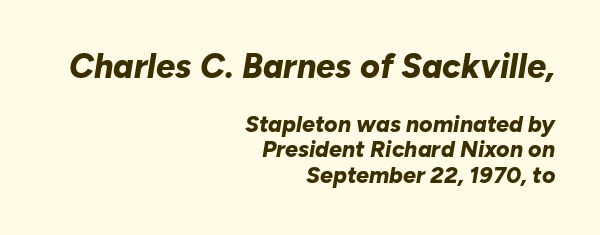
Emphasis-style slanted type is in use. Descenders hang freely into open space. Between one letter and the next there's only the usual sliver of space. Proportional: the letters do not fall into vertical columns. This layout puts the oversized block above and the modest block below. Each glyph is drawn with heavy, bold strokes.
